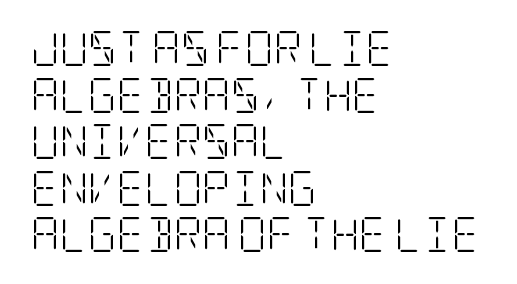
Regarding leading, the lines here are spaced in the standard way. Posture: upright roman. The passage is arranged the way most books set body copy — flush left. The passage shown is typeset with a serif family.
